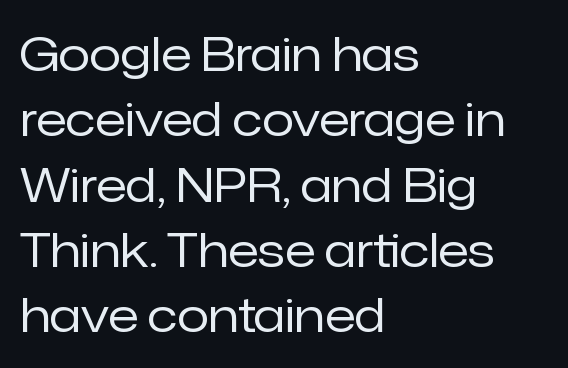
{"serif": "no", "italic": "no", "bold": "no", "weight": "regular", "width": "normal", "stroke_contrast": "low", "x_height": "medium", "monospaced": "no", "underline": "no", "align": "left", "line_spacing": "normal", "line_spacing_ratio": 1.42, "letter_spacing": "normal", "letter_spacing_em": 0.0, "glyph_px": 46}
